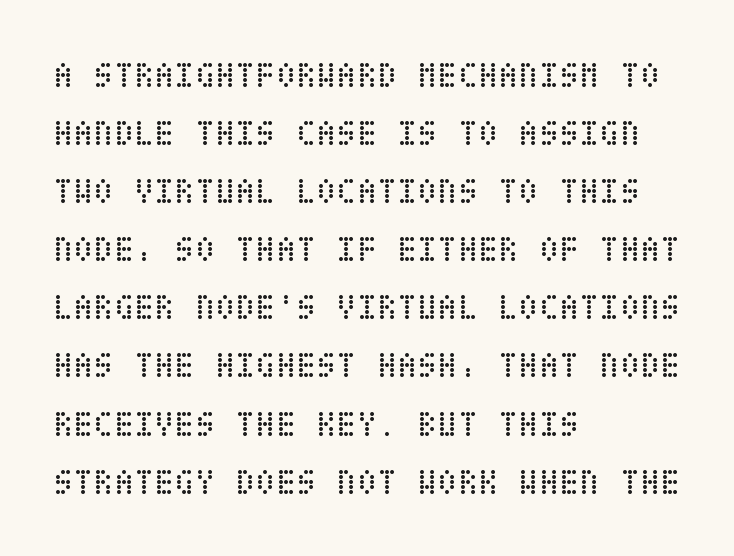
The strokes carry an ordinary text weight at most. Each new line begins a customary step beneath the previous one. The lettering holds an erect, upright posture throughout. No word sits above an underline. Each line starts at the same left margin while the right side varies. Observe the ordinary spacing: letters are neighbours, not strangers.
